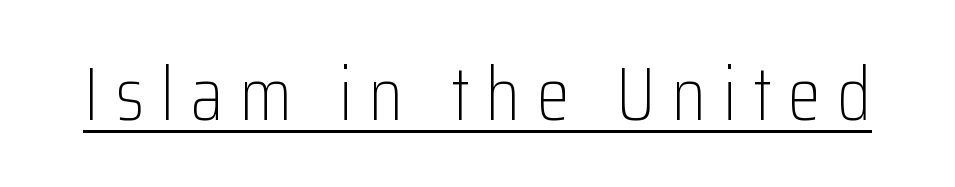
The image shows 75 px light, condensed sans-serif type, upright; set unusually wide letter spacing (+0.22 em), underlined; low stroke contrast and a medium x-height.
